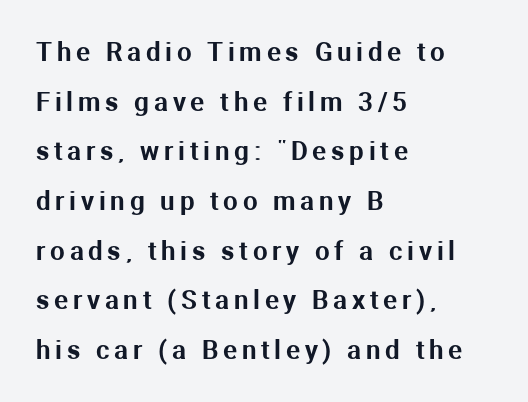
The image shows 26 px text type, upright; set left-aligned, loose line spacing (1.91x), not underlined.
